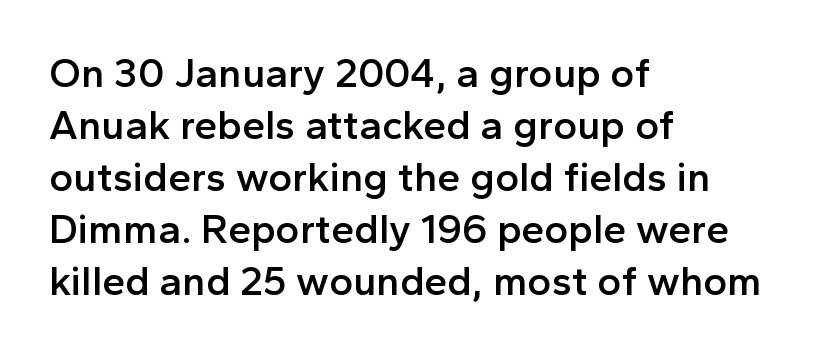
{"serif": "no", "italic": "no", "bold": "semi", "weight": "semibold", "width": "normal", "x_height": "medium", "monospaced": "no", "underline": "no", "align": "left", "line_spacing": "normal", "line_spacing_ratio": 1.27, "letter_spacing": "normal", "letter_spacing_em": 0.0, "glyph_px": 41}
